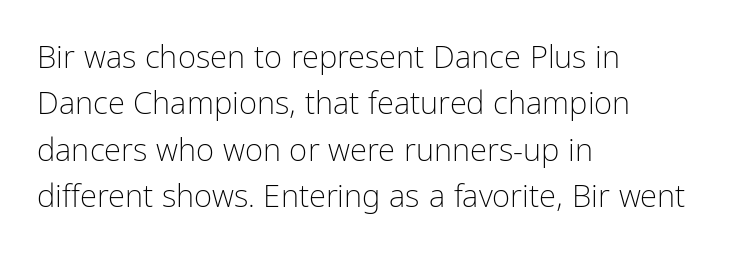
Stems and bowls with no extra thickness — not bold. Is there much room between lines? A standard amount, neither cramped nor airy. Ascenders rise straight up at ninety degrees. Nobody drew a line under any word here. Is this a fixed-width face? No — the glyphs have proportional, varying widths. Line starts are locked; line ends wander.
